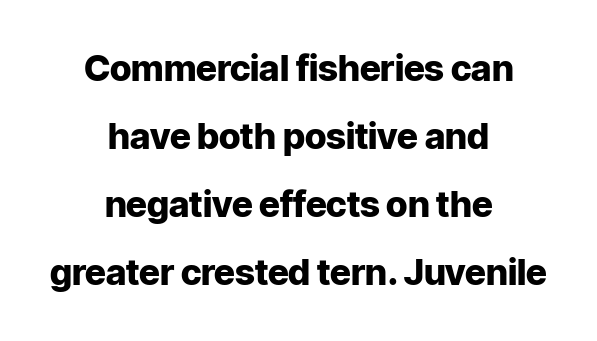
{"serif": "no", "italic": "no", "bold": "yes", "weight": "heavy", "width": "normal", "stroke_contrast": "low", "x_height": "medium", "monospaced": "no", "underline": "no", "align": "center", "line_spacing_ratio": 1.89, "letter_spacing": "normal", "letter_spacing_em": 0.0, "glyph_px": 36}
